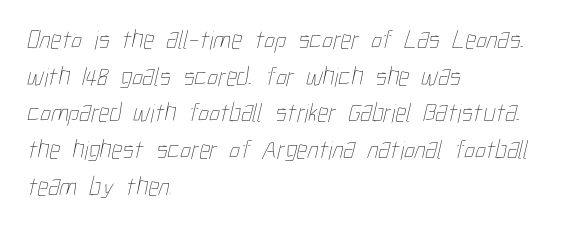
{"bold": "no", "underline": "no", "align": "left", "line_spacing": "normal", "line_spacing_ratio": 1.36, "letter_spacing": "normal", "letter_spacing_em": 0.0, "glyph_px": 27}
